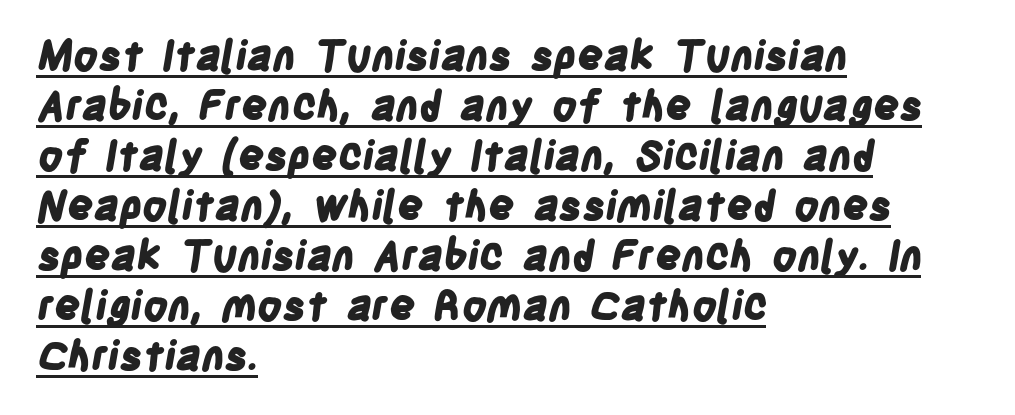
The designer went with a sans here, leaving each stem footless. As a designer I'd log this as weight 700, bold. Honestly, the underline is the first thing you notice here. The rendering keeps characters at their native spacing. You could not count columns in this text — the font is proportionally spaced.
